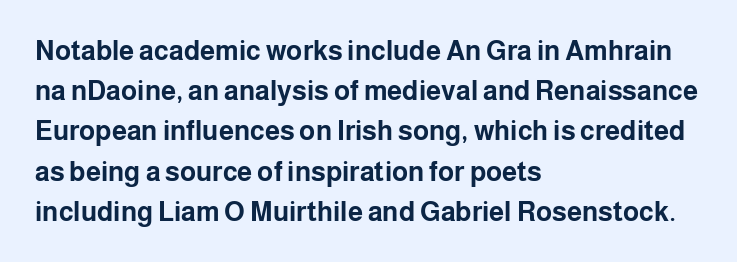
{"italic": "no", "bold": "yes", "underline": "no", "align": "left", "line_spacing": "normal", "line_spacing_ratio": 1.49, "letter_spacing": "normal", "letter_spacing_em": 0.0, "glyph_px": 27}
